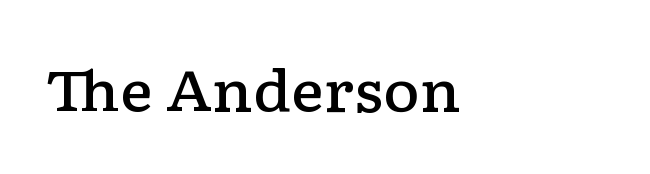
The image shows 56 px semibold, wide serif type, upright; set left-aligned, normal letter spacing, not underlined; low stroke contrast and a medium x-height.
